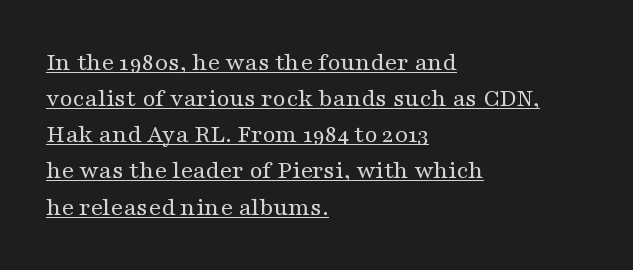
{"italic": "no", "bold": "no", "underline": "yes", "align": "left", "line_spacing": "normal", "line_spacing_ratio": 1.39, "letter_spacing": "normal", "letter_spacing_em": 0.0, "glyph_px": 26}
